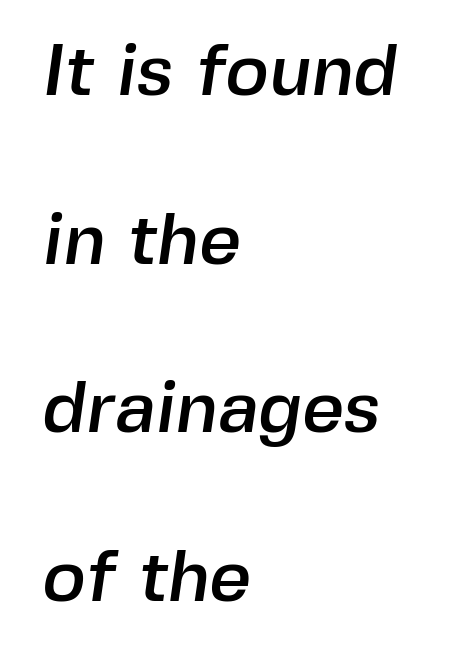
{"serif": "no", "width": "normal", "x_height": "medium", "monospaced": "no", "underline": "no", "align": "left", "line_spacing": "loose", "line_spacing_ratio": 2.31, "letter_spacing": "normal", "letter_spacing_em": 0.0, "glyph_px": 73}
